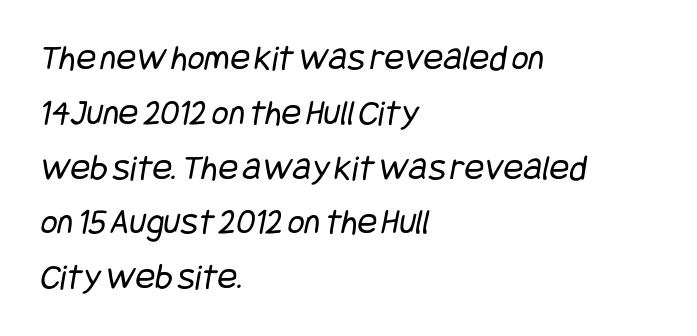
The weight tops out at a normal text grade. Unlike a traditional serif, this face leaves its strokes unadorned. The string is rendered with underlining switched off. Teacher's note: observe the even left margin — that is flush-left alignment.
